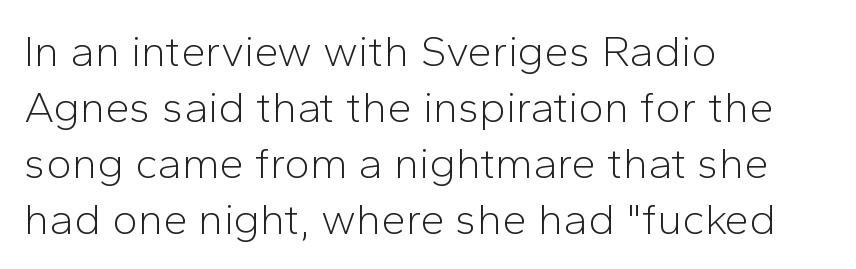
The image shows 44 px light sans-serif type, upright; set left-aligned, normal line spacing (1.27x), normal letter spacing, not underlined; low stroke contrast and a medium x-height.
